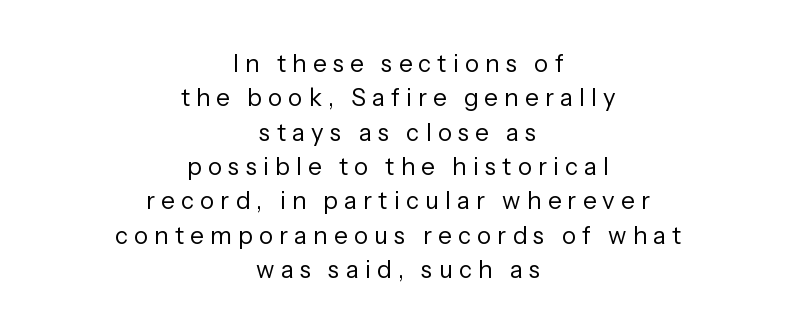
{"italic": "no", "bold": "no", "underline": "no", "align": "center", "line_spacing": "normal", "line_spacing_ratio": 1.43, "letter_spacing": "wide", "letter_spacing_em": 0.26, "glyph_px": 24}
